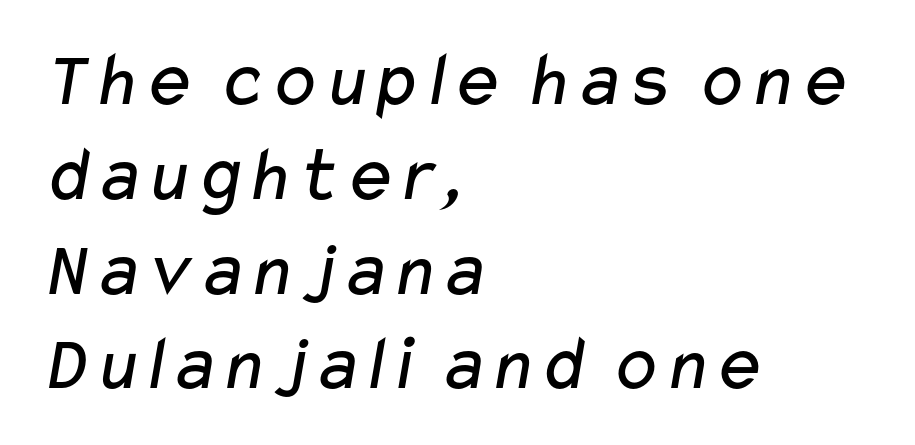
Q: Is the text bold? A: No.
Q: Is the typeface a serif or a sans-serif typeface? A: Sans-serif.
Q: Is the text underlined? A: No.
Q: How is the paragraph aligned? A: Left-aligned.
Q: Is the spacing between letters normal or unusually wide? A: Normal.
Q: Width (condensed, normal, or wide)? A: Wide.
Q: Stroke contrast? A: Low.
Q: x-height? A: Medium.
Q: Monospaced? A: No.
